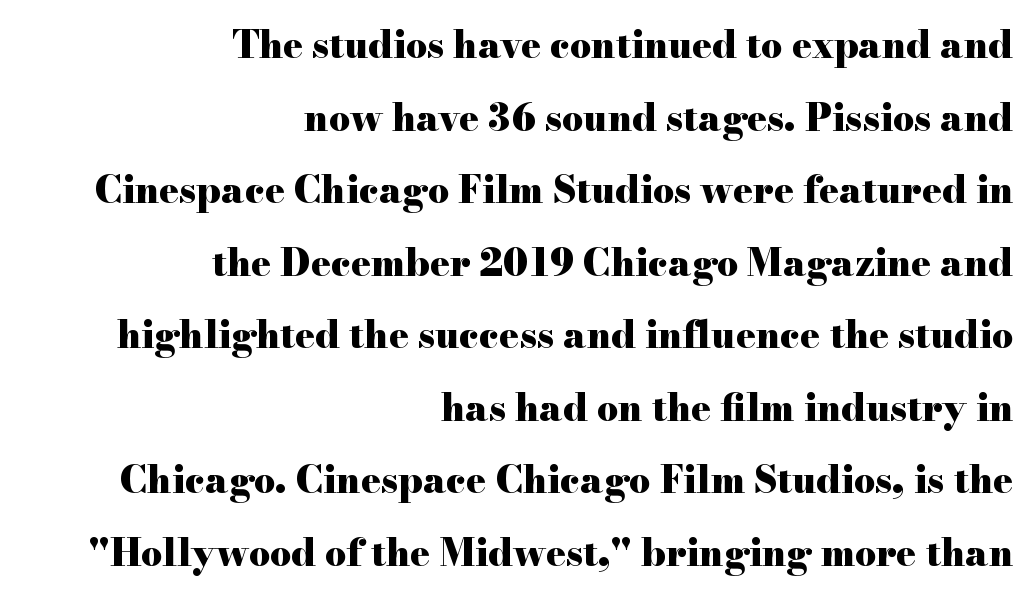
Style check: upright. If you measured baseline to baseline, you'd find a long distance. Classification — serif. Students, this is bold: see how much ink each stroke carries. Plain, unruled lines of type. The letters advance in unequal steps, a hallmark of proportional type.
